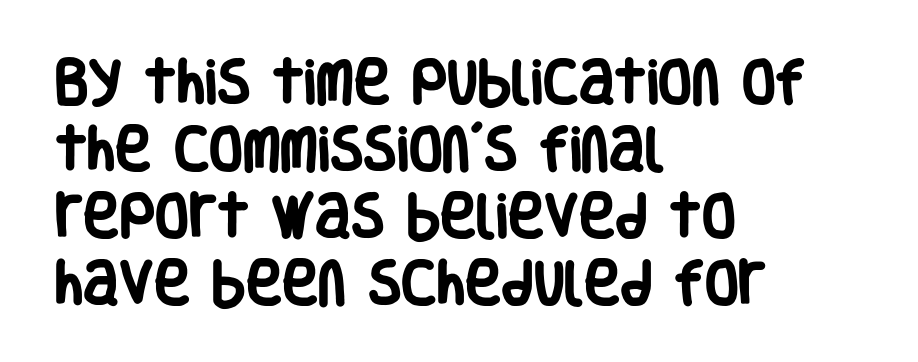
Vertically, the passage feels balanced, rows spaced as you'd expect. This is heavy type, rendered in bold. This rendering leaves character spacing at its baseline value. Layout note: lines flush left. Nobody drew a line under any word here. Is this a fixed-width face? No — the glyphs have proportional, varying widths.
